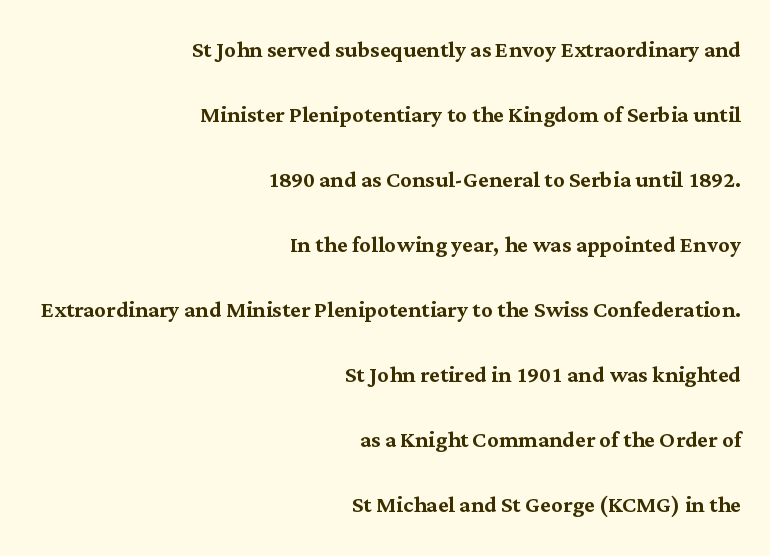
{"serif": "yes", "italic": "no", "width": "normal", "stroke_contrast": "medium", "x_height": "medium", "monospaced": "no", "underline": "no", "align": "right", "line_spacing": "loose", "line_spacing_ratio": 2.24, "letter_spacing": "normal", "letter_spacing_em": 0.0, "glyph_px": 29}
